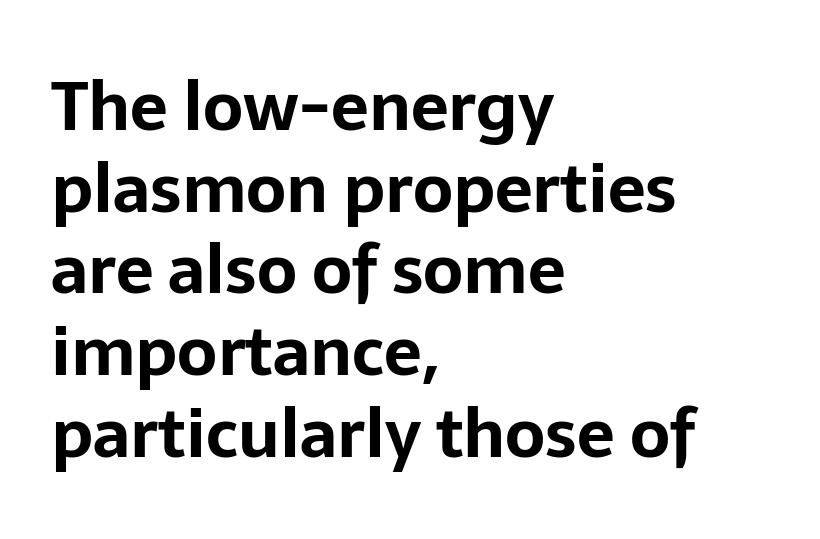
{"serif": "no", "italic": "no", "bold": "yes", "weight": "bold", "width": "normal", "stroke_contrast": "low", "x_height": "medium", "monospaced": "no", "underline": "no", "align": "left", "line_spacing_ratio": 1.22, "letter_spacing": "normal", "letter_spacing_em": 0.0, "glyph_px": 67}
